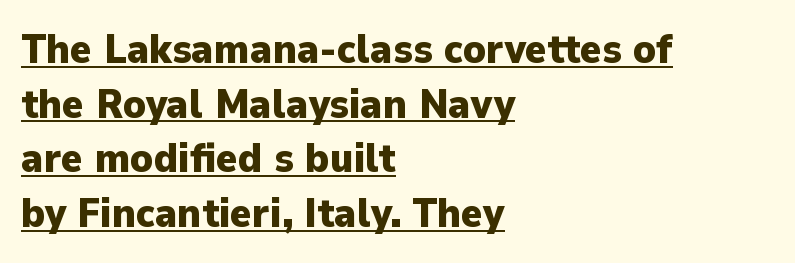
{"serif": "no", "italic": "no", "bold": "yes", "weight": "heavy", "width": "normal", "stroke_contrast": "low", "x_height": "medium", "monospaced": "no", "underline": "yes", "align": "left", "line_spacing": "normal", "line_spacing_ratio": 1.33, "letter_spacing": "normal", "letter_spacing_em": 0.0, "glyph_px": 41}
